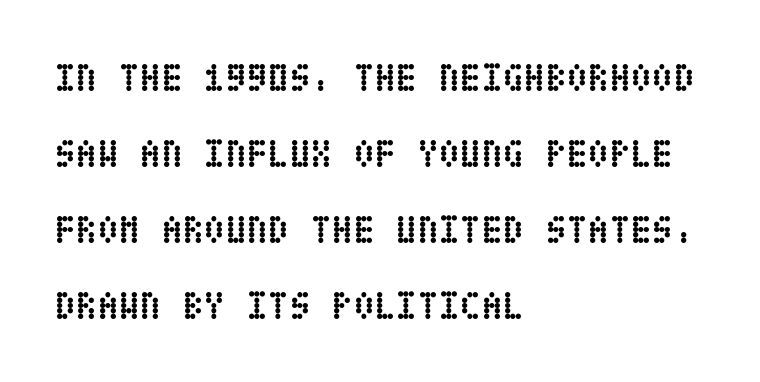
Q: Is the text bold? A: Yes.
Q: Is the text italic (slanted)? A: No, it is upright.
Q: Is the text underlined? A: No.
Q: How is the paragraph aligned? A: Left-aligned.
Q: Is the spacing between letters normal or unusually wide? A: Normal.
Q: Is the spacing between lines tight, normal or loose? A: Loose.
Q: Width (condensed, normal, or wide)? A: Condensed.
Q: Stroke contrast? A: Low.
Q: x-height? A: Large.
